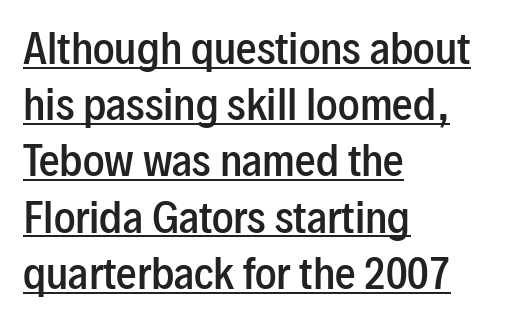
The image shows 41 px semibold, condensed sans-serif type, upright; set left-aligned, normal line spacing (1.37x), normal letter spacing, underlined; low stroke contrast and a medium x-height.
